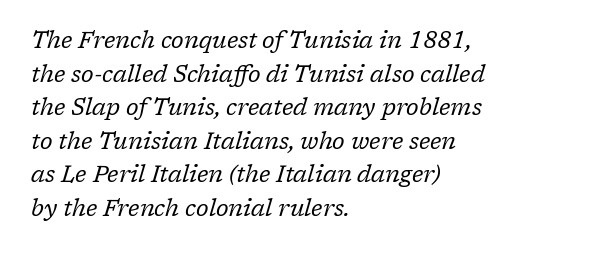
Is the type slanted? Yes — the strokes lean at a clear angle. Visually the block forms a straight wall on the left and a jagged coastline on the right. These lines sit exactly where default settings would place them. The letters sit at their default tracking, neither squeezed nor spread. Stems here are at most as thick as an everyday book face.
